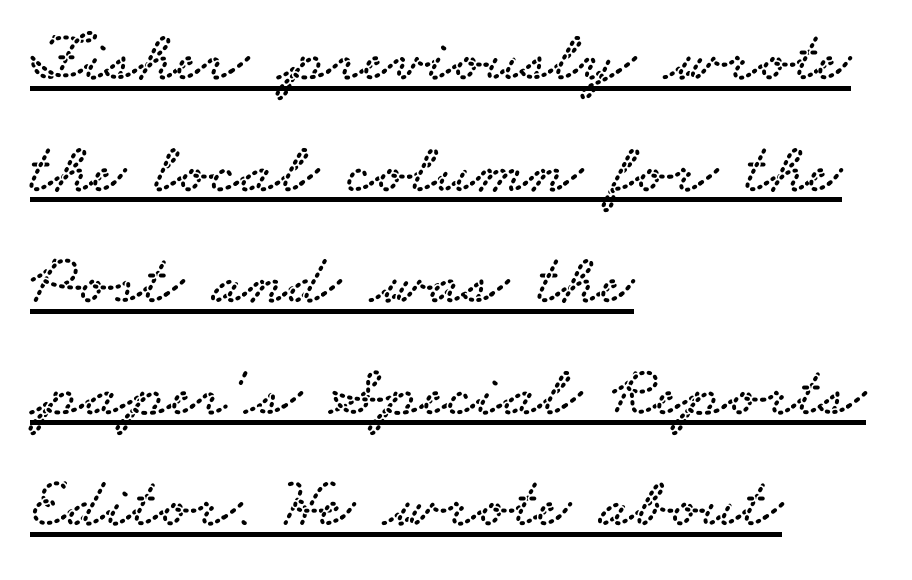
{"width": "wide", "stroke_contrast": "low", "x_height": "small", "monospaced": "no", "underline": "yes", "align": "left", "line_spacing": "normal", "line_spacing_ratio": 1.55, "letter_spacing": "normal", "letter_spacing_em": 0.0, "glyph_px": 72}
